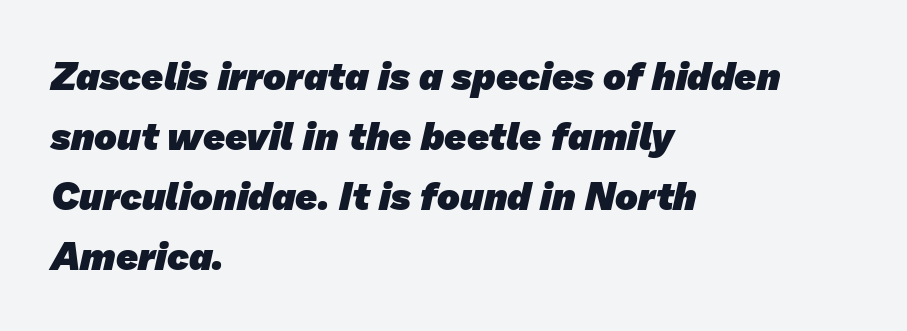
The letters carry no serifs — their stems end cleanly without finishing strokes. Typographic density is high because the face is bold. The face used here is rendered with its standard letterfit. Think of a printed novel: that variable character pitch is what you see here. Teacher's note: observe the even left margin — that is flush-left alignment.
